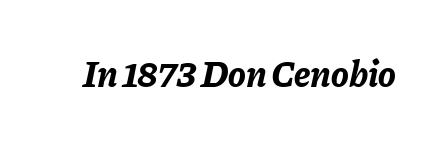
Students, note that the glyphs here touch the page at normal intervals. The zone under the glyphs is completely vacant. Heft: maximum for text — a bold. This is oblique type, the kind used for emphasis or titles.
